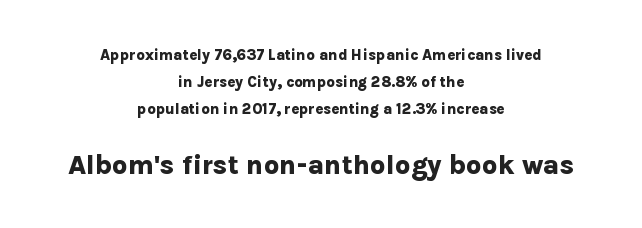
Q: Is the text bold? A: Yes.
Q: Is the text italic (slanted)? A: No, it is upright.
Q: Is the text underlined? A: No.
Q: How is the paragraph aligned? A: Centered.
Q: Is the spacing between letters normal or unusually wide? A: Normal.
Q: Which block of text is set in a larger size, the first (top) or the second (bottom)? A: The second (bottom) one.
